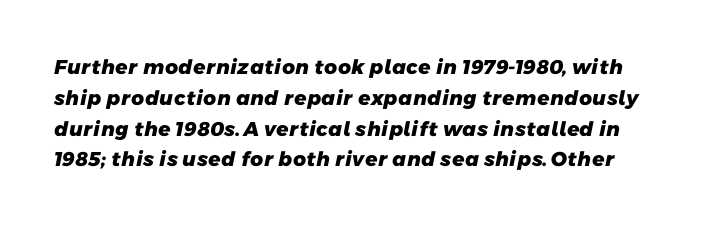
The image shows 20 px bold type; set normal line spacing (1.54x), normal letter spacing, not underlined.
